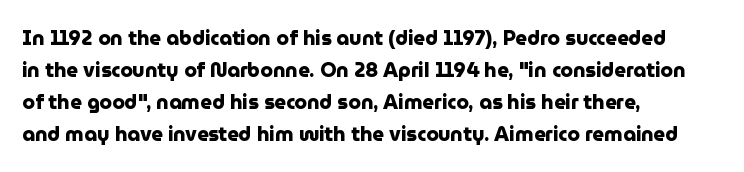
Q: Is the text bold? A: Yes.
Q: Is the text italic (slanted)? A: No, it is upright.
Q: Is the text underlined? A: No.
Q: How is the paragraph aligned? A: Left-aligned.
Q: Is the spacing between letters normal or unusually wide? A: Normal.
Q: Is the spacing between lines tight, normal or loose? A: Normal.
